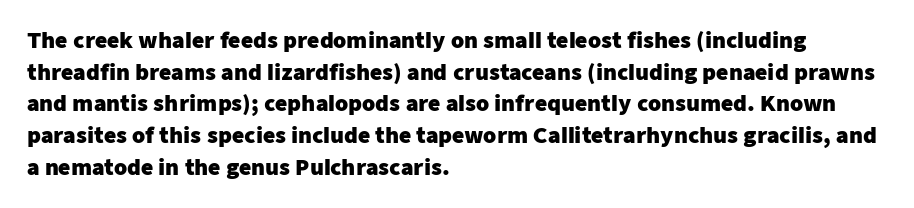
Q: Is the text bold? A: Yes.
Q: Is the text italic (slanted)? A: No, it is upright.
Q: Is the text underlined? A: No.
Q: How is the paragraph aligned? A: Left-aligned.
Q: Is the spacing between letters normal or unusually wide? A: Normal.
Q: Is the spacing between lines tight, normal or loose? A: Normal.
